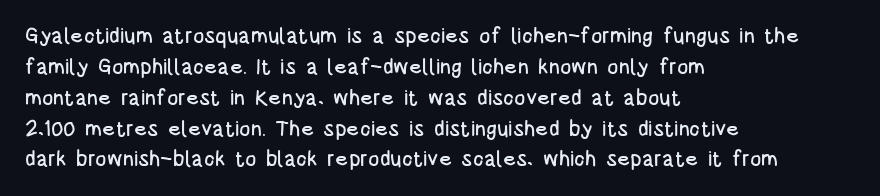
{"italic": "no", "underline": "no", "align": "left", "line_spacing": "normal", "line_spacing_ratio": 1.47, "letter_spacing": "normal", "letter_spacing_em": 0.0, "glyph_px": 21}
